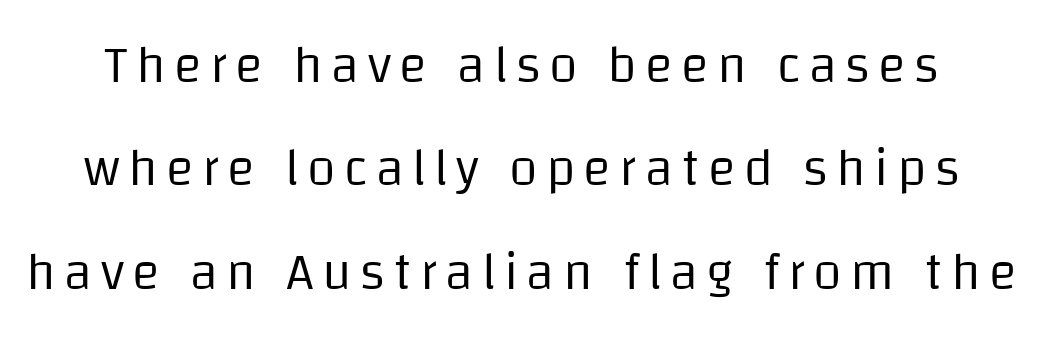
The image shows 52 px regular-weight sans-serif type, upright; set loose line spacing (1.99x), not underlined; low stroke contrast and a large x-height.
